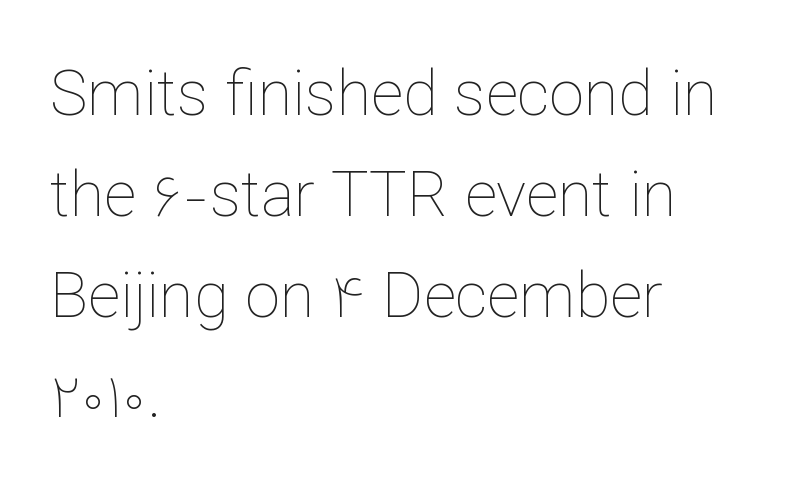
The image shows 63 px thin type, upright; set left-aligned, normal line spacing (1.6x), normal letter spacing, not underlined; low stroke contrast and a medium x-height.
